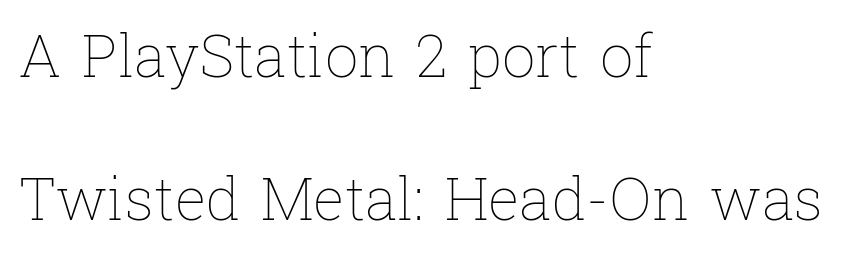
The image shows 59 px thin type, upright; set left-aligned, loose line spacing (2.42x), normal letter spacing, not underlined; low stroke contrast and a medium x-height.
